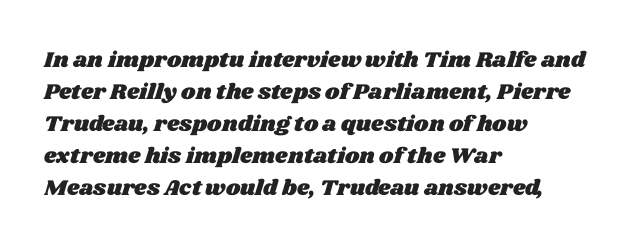
The image shows 22 px text type; set left-aligned, normal line spacing (1.46x), normal letter spacing, not underlined.
